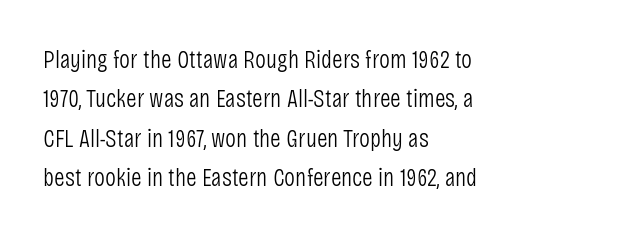
A typesetter would mark this as roman, not italic. Does the leading feel generous? No, just average. The typesetter chose a ragged-right arrangement here. The gaps between neighbouring characters are ordinary and unremarkable. Is this a heavy cut? Hardly; it is regular or lighter. The space directly below the letters is spotless.
